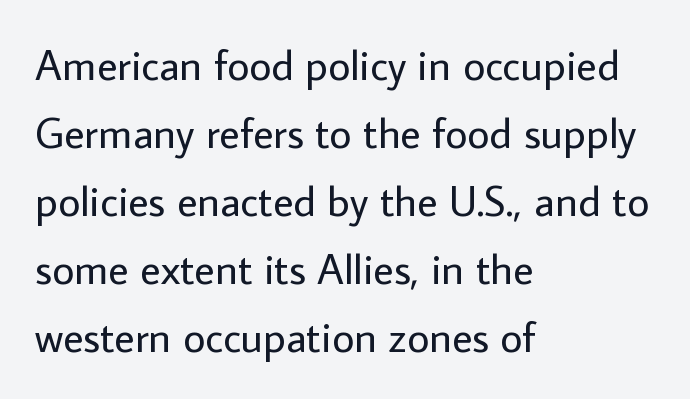
{"serif": "no", "italic": "no", "bold": "no", "weight": "regular", "width": "normal", "stroke_contrast": "low", "x_height": "medium", "monospaced": "no", "underline": "no", "align": "left", "line_spacing": "normal", "line_spacing_ratio": 1.58, "letter_spacing": "normal", "letter_spacing_em": 0.0, "glyph_px": 43}
